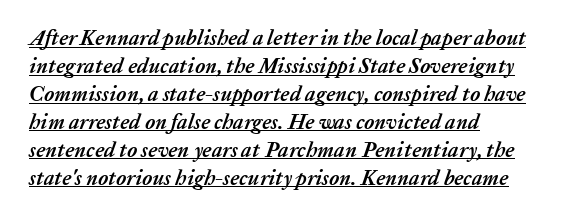
Q: Is the text bold? A: Yes.
Q: Is the text italic (slanted)? A: Yes, it leans right by about 20 degrees.
Q: Is the text underlined? A: Yes.
Q: How is the paragraph aligned? A: Left-aligned.
Q: Is the spacing between letters normal or unusually wide? A: Normal.
Q: Is the spacing between lines tight, normal or loose? A: Normal.
